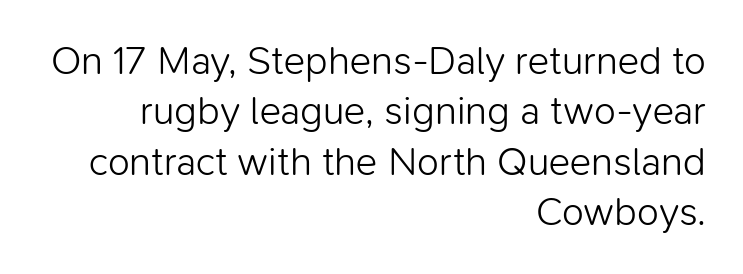
{"serif": "no", "italic": "no", "bold": "no", "weight": "light", "width": "normal", "stroke_contrast": "low", "x_height": "medium", "monospaced": "no", "underline": "no", "align": "right", "line_spacing": "normal", "line_spacing_ratio": 1.26, "letter_spacing": "normal", "letter_spacing_em": 0.0, "glyph_px": 40}
